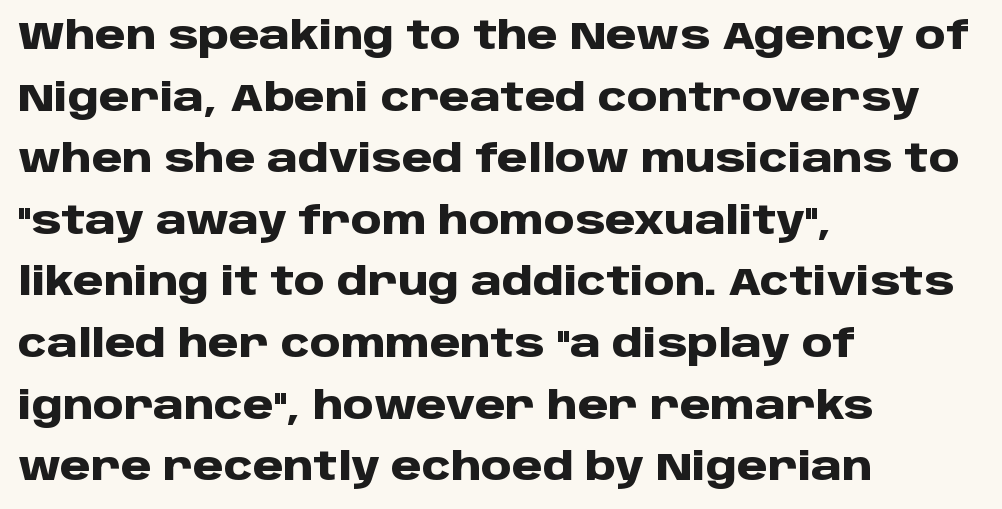
Looks like regular typesetting: each glyph gets only the width it needs. The letters stand straight up with perfectly vertical stems. Characters follow at the spacing the type designer built in. Nope, no serifs anywhere on these letters.
